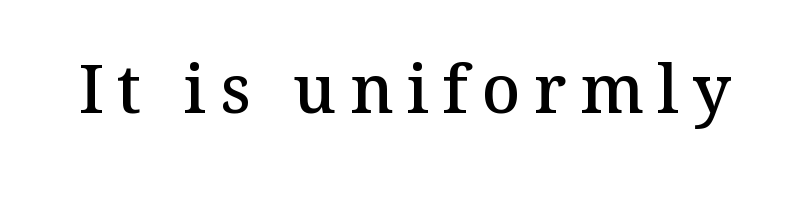
The image shows 67 px semibold serif type, upright; set unusually wide letter spacing (+0.2 em), not underlined; medium stroke contrast and a medium x-height.
